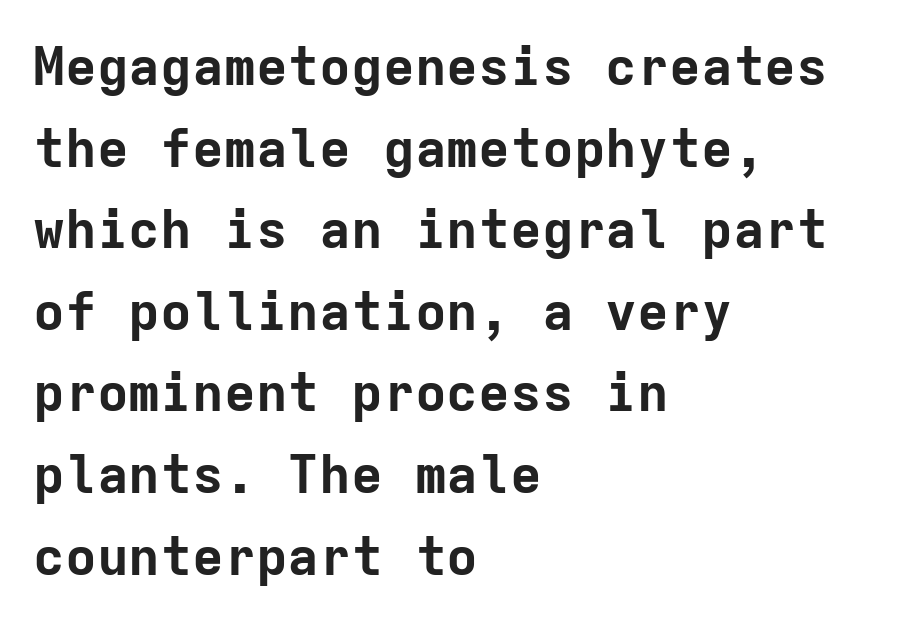
{"serif": "no", "italic": "no", "bold": "yes", "weight": "bold", "width": "normal", "stroke_contrast": "low", "x_height": "medium", "monospaced": "yes", "underline": "no", "align": "left", "line_spacing": "normal", "line_spacing_ratio": 1.54, "letter_spacing": "normal", "letter_spacing_em": 0.0, "glyph_px": 53}
